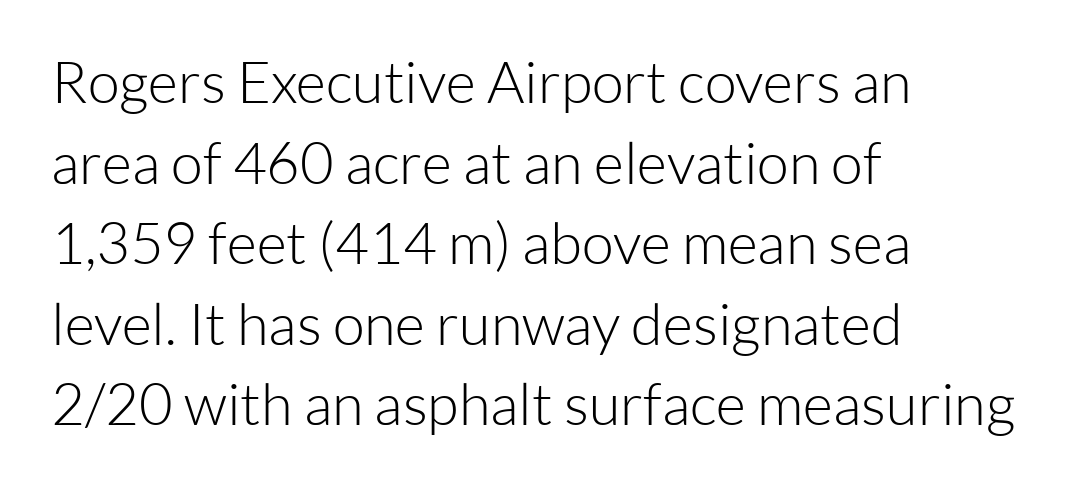
Q: Is the text bold? A: No.
Q: Is the text italic (slanted)? A: No, it is upright.
Q: Is the typeface a serif or a sans-serif typeface? A: Sans-serif.
Q: Is the text underlined? A: No.
Q: How is the paragraph aligned? A: Left-aligned.
Q: Is the spacing between letters normal or unusually wide? A: Normal.
Q: Is the spacing between lines tight, normal or loose? A: Normal.
Q: Width (condensed, normal, or wide)? A: Normal.
Q: Stroke contrast? A: Low.
Q: x-height? A: Medium.
Q: Monospaced? A: No.
